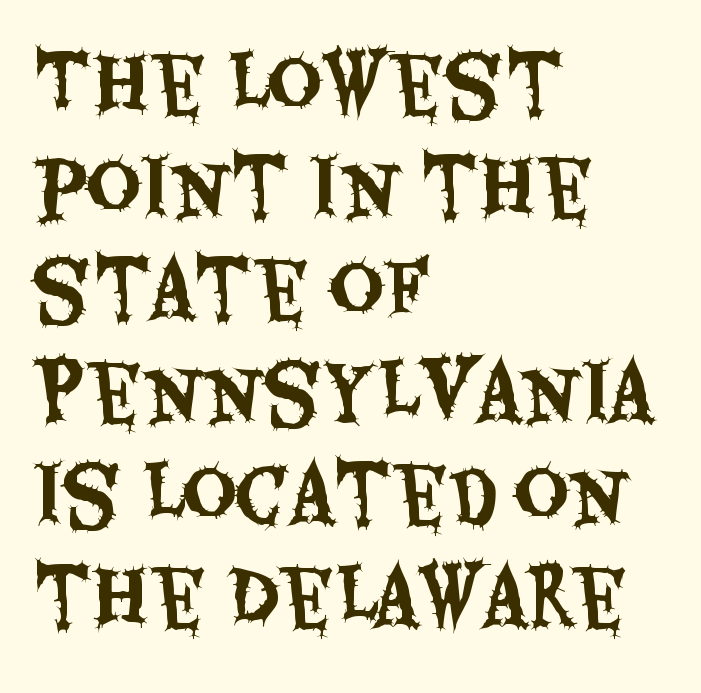
The image shows 76 px condensed sans-serif type, upright; set left-aligned, normal line spacing (1.35x), normal letter spacing, not underlined; medium stroke contrast and a large x-height.
